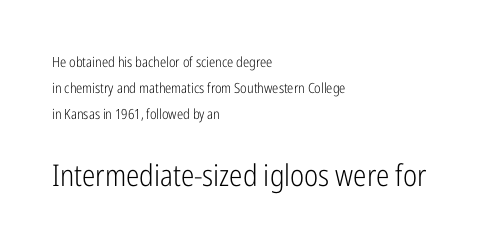
{"serif": "no", "italic": "no", "bold": "no", "weight": "light", "width": "condensed", "stroke_contrast": "low", "x_height": "medium", "monospaced": "no", "underline": "no", "align": "left", "line_spacing_ratio": 1.84, "letter_spacing": "normal", "letter_spacing_em": 0.0, "larger_block": "second", "size_ratio": 2.14, "glyph_px": 30}
